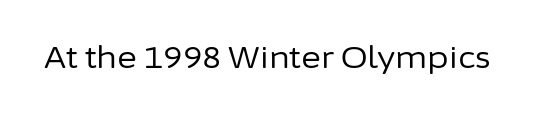
Q: Is the text bold? A: No.
Q: Is the text italic (slanted)? A: No, it is upright.
Q: Is the typeface a serif or a sans-serif typeface? A: Sans-serif.
Q: Is the text underlined? A: No.
Q: Is the spacing between letters normal or unusually wide? A: Normal.
Q: Width (condensed, normal, or wide)? A: Normal.
Q: Stroke contrast? A: Low.
Q: x-height? A: Medium.
Q: Monospaced? A: No.
